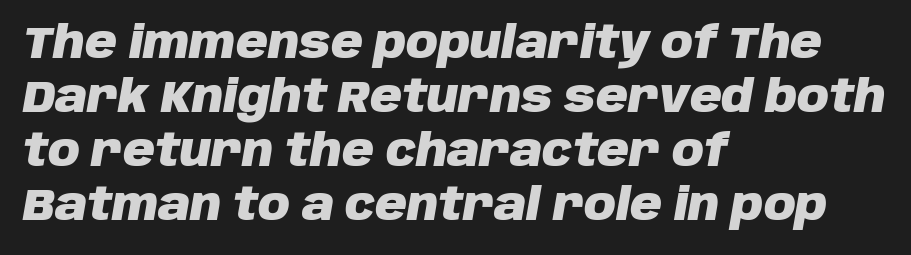
{"italic": "yes", "lean": "right", "slant_degrees": 10, "bold": "yes", "weight": "heavy", "width": "normal", "stroke_contrast": "low", "x_height": "large", "monospaced": "no", "underline": "no", "align": "left", "line_spacing_ratio": 1.23, "letter_spacing": "normal", "letter_spacing_em": 0.0, "glyph_px": 44}
